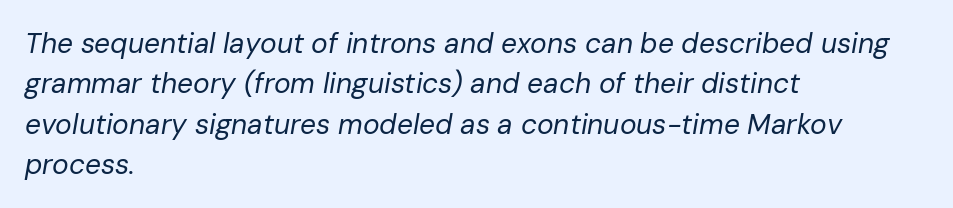
The image shows 28 px regular-weight type, italic (leaning right); set left-aligned, normal line spacing (1.44x), normal letter spacing, not underlined; low stroke contrast and a medium x-height.
